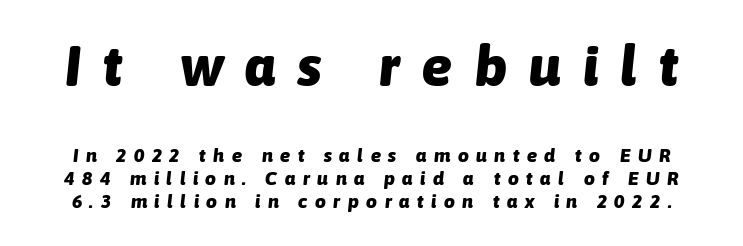
The image shows 56 px heavy type, italic (leaning right); set line spacing 1.19x, unusually wide letter spacing (+0.4 em), not underlined; the first (top) block is 2.95x larger; low stroke contrast and a medium x-height.
